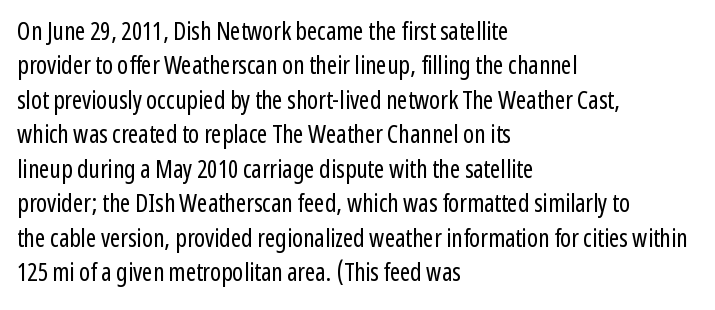
Q: Is the text bold? A: No.
Q: Is the text italic (slanted)? A: No, it is upright.
Q: Is the text underlined? A: No.
Q: How is the paragraph aligned? A: Left-aligned.
Q: Is the spacing between letters normal or unusually wide? A: Normal.
Q: Is the spacing between lines tight, normal or loose? A: Normal.
